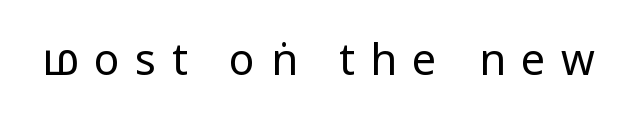
Q: Is the text bold? A: No.
Q: Is the text italic (slanted)? A: No, it is upright.
Q: Is the typeface a serif or a sans-serif typeface? A: Sans-serif.
Q: Is the text underlined? A: No.
Q: Is the spacing between letters normal or unusually wide? A: Unusually wide.
Q: Width (condensed, normal, or wide)? A: Condensed.
Q: Stroke contrast? A: Low.
Q: x-height? A: Large.
Q: Monospaced? A: No.
